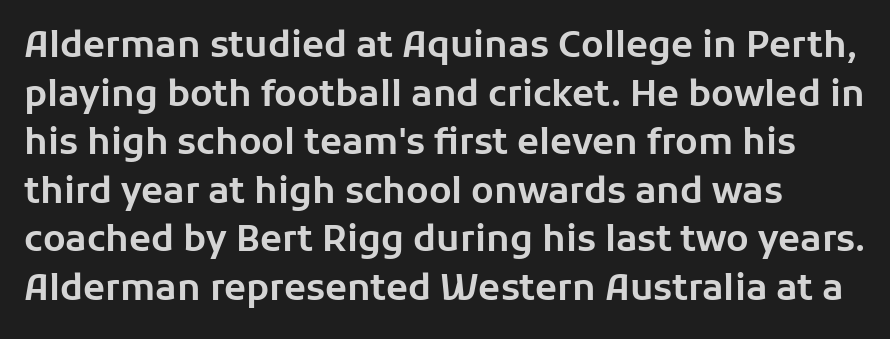
{"serif": "no", "italic": "no", "width": "normal", "stroke_contrast": "low", "x_height": "medium", "monospaced": "no", "underline": "no", "line_spacing": "normal", "line_spacing_ratio": 1.35, "letter_spacing": "normal", "letter_spacing_em": 0.0, "glyph_px": 36}
